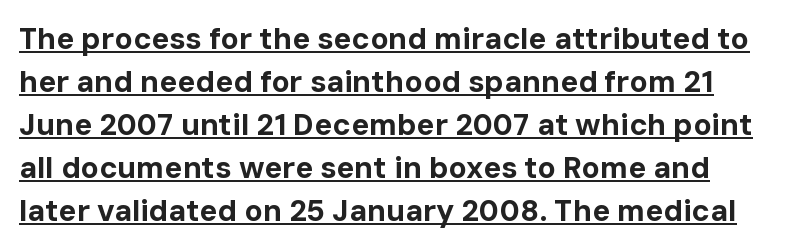
Q: Is the text bold? A: Yes.
Q: Is the text italic (slanted)? A: No, it is upright.
Q: Is the typeface a serif or a sans-serif typeface? A: Sans-serif.
Q: Is the text underlined? A: Yes.
Q: How is the paragraph aligned? A: Left-aligned.
Q: Is the spacing between letters normal or unusually wide? A: Normal.
Q: Is the spacing between lines tight, normal or loose? A: Normal.
Q: Width (condensed, normal, or wide)? A: Normal.
Q: Stroke contrast? A: Low.
Q: x-height? A: Medium.
Q: Monospaced? A: No.
